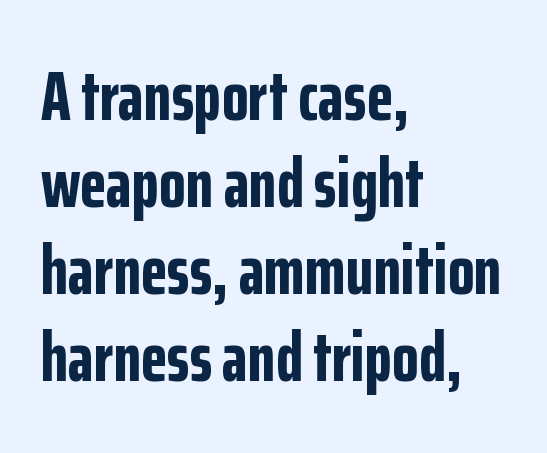
Q: Is the text bold? A: Yes.
Q: Is the text italic (slanted)? A: No, it is upright.
Q: Is the typeface a serif or a sans-serif typeface? A: Sans-serif.
Q: Is the text underlined? A: No.
Q: How is the paragraph aligned? A: Left-aligned.
Q: Is the spacing between letters normal or unusually wide? A: Normal.
Q: Is the spacing between lines tight, normal or loose? A: Normal.
Q: Width (condensed, normal, or wide)? A: Condensed.
Q: Stroke contrast? A: Low.
Q: x-height? A: Medium.
Q: Monospaced? A: No.
